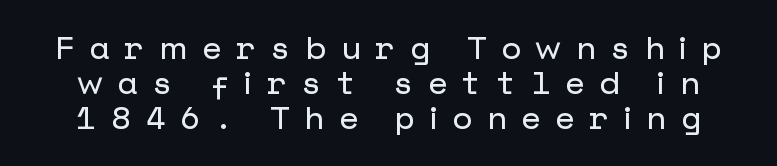
The image shows 32 px sans-serif type, upright; set tight line spacing (1.09x), unusually wide letter spacing (+0.46 em), not underlined; low stroke contrast and a medium x-height.
